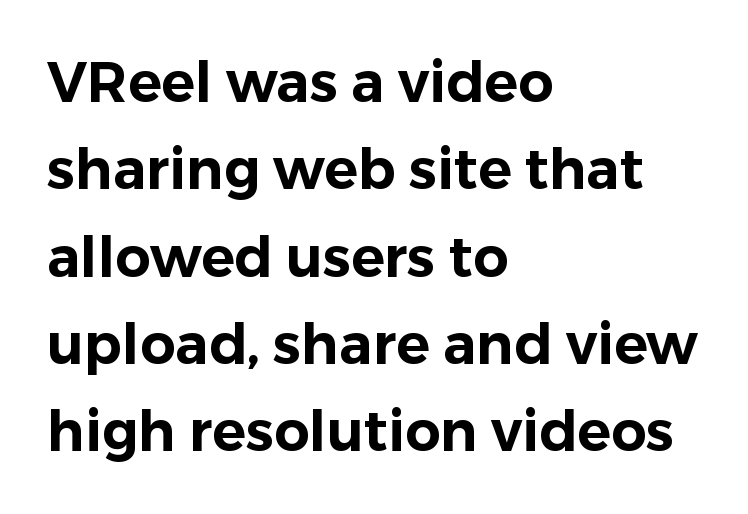
Q: Is the text italic (slanted)? A: No, it is upright.
Q: Is the typeface a serif or a sans-serif typeface? A: Sans-serif.
Q: Is the text underlined? A: No.
Q: How is the paragraph aligned? A: Left-aligned.
Q: Is the spacing between letters normal or unusually wide? A: Normal.
Q: Is the spacing between lines tight, normal or loose? A: Normal.
Q: Width (condensed, normal, or wide)? A: Normal.
Q: Stroke contrast? A: Low.
Q: x-height? A: Medium.
Q: Monospaced? A: No.
